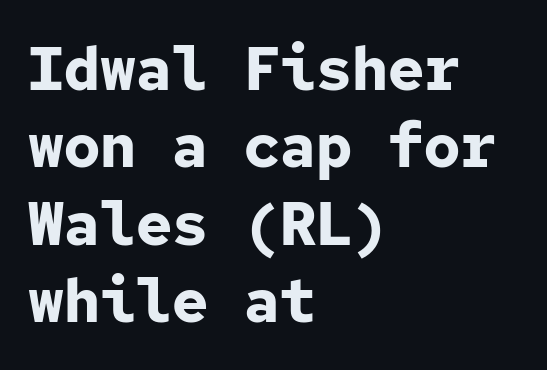
The image shows 60 px bold sans-serif type, upright, monospaced; set left-aligned, normal line spacing (1.29x), normal letter spacing, not underlined; low stroke contrast and a medium x-height.
